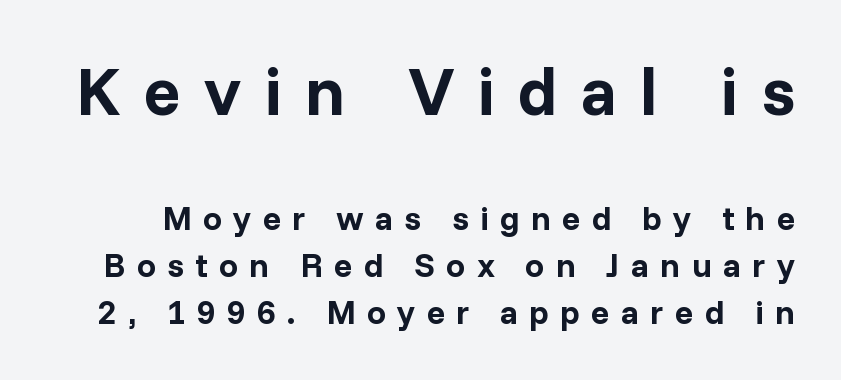
This rendering widens character spacing well past its baseline value. Rendered with straight, roman letterforms. Grotesque or geometric, the face here clearly has no serifs. The line-height multiplier appears to be the usual default. The block sitting higher on the canvas is the one with enlarged characters.
